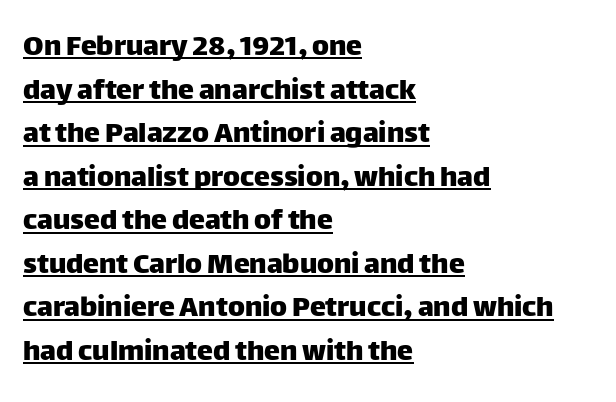
{"serif": "no", "italic": "no", "width": "normal", "stroke_contrast": "low", "x_height": "large", "monospaced": "no", "underline": "yes", "align": "left", "line_spacing": "normal", "line_spacing_ratio": 1.36, "letter_spacing": "normal", "letter_spacing_em": 0.0, "glyph_px": 32}
